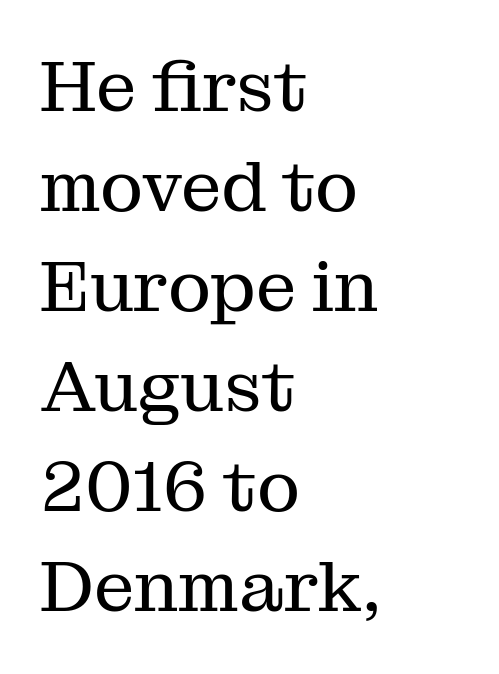
Letter spacing: default. Students, observe: this is what conventionally led text looks like. Regarding serifs, this sample has them. Italic: no, the glyphs are upright roman. No letter is thick-stroked: the sample isn't bold. The letters advance in unequal steps, a hallmark of proportional type.
